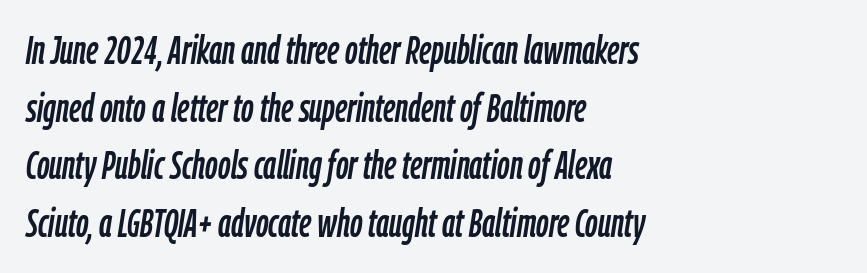
{"italic": "yes", "lean": "right", "slant_degrees": 9, "width": "condensed", "stroke_contrast": "low", "x_height": "medium", "monospaced": "no", "underline": "no", "align": "left", "line_spacing": "normal", "line_spacing_ratio": 1.48, "letter_spacing": "normal", "letter_spacing_em": 0.0, "glyph_px": 39}
